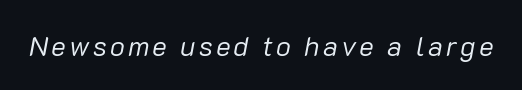
A light-to-regular cut is what we see here. The zone under the glyphs is completely vacant. Character widths vary here, with narrow letters taking less room than wide ones. Is the type slanted? Yes — the strokes lean at a clear angle.
